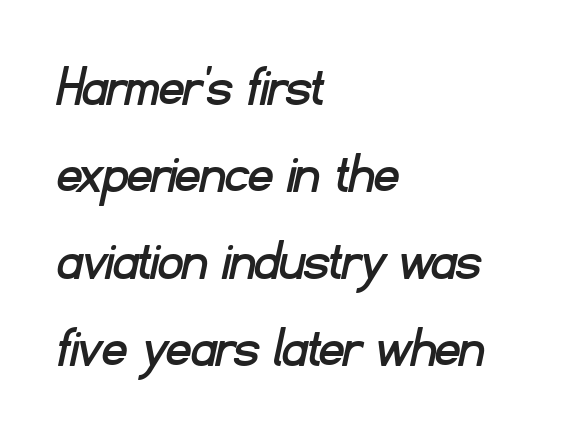
The image shows 60 px sans-serif type; set left-aligned, normal line spacing (1.45x), normal letter spacing, not underlined; low stroke contrast and a small x-height.
